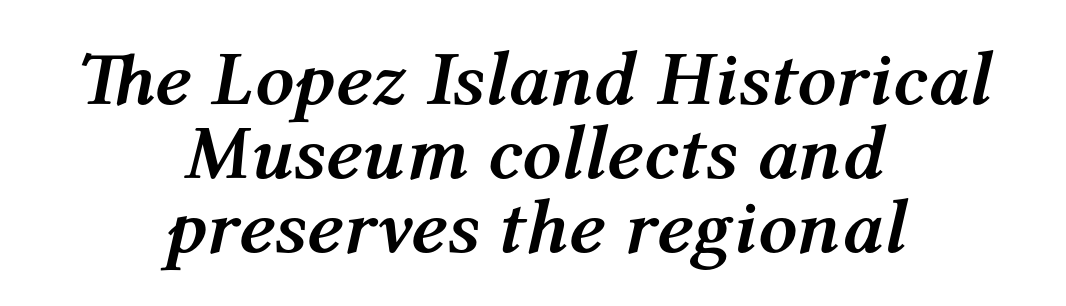
Heavy, bold letterforms. The rendering uses natural spacing where letterforms have individual widths. Descenders are the only things crossing below the line. No extra tracking has been applied to these lines. You could barely slide anything between these rows.
